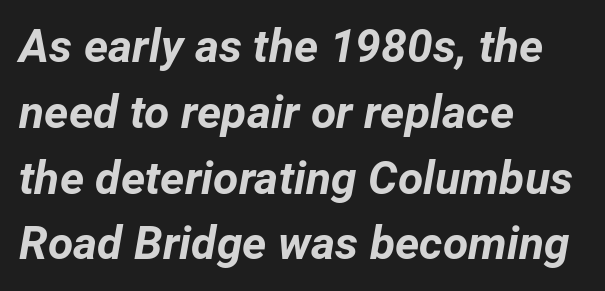
Q: Is the text bold? A: Yes.
Q: Is the text italic (slanted)? A: Yes, it leans right by about 12 degrees.
Q: Is the text underlined? A: No.
Q: How is the paragraph aligned? A: Left-aligned.
Q: Is the spacing between letters normal or unusually wide? A: Normal.
Q: Is the spacing between lines tight, normal or loose? A: Normal.
Q: Width (condensed, normal, or wide)? A: Normal.
Q: Stroke contrast? A: Low.
Q: x-height? A: Medium.
Q: Monospaced? A: No.
